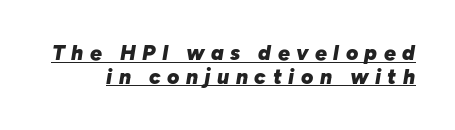
The image shows 21 px bold type, italic (leaning right); set tight line spacing (1.13x), unusually wide letter spacing (+0.31 em), underlined.
